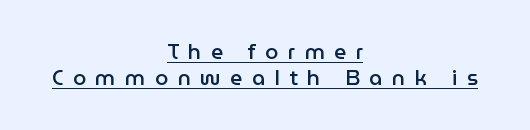
Q: Is the text bold? A: Semi-bold.
Q: Is the text italic (slanted)? A: No, it is upright.
Q: Is the text underlined? A: Yes.
Q: How is the paragraph aligned? A: Centered.
Q: Is the spacing between letters normal or unusually wide? A: Unusually wide.
Q: Is the spacing between lines tight, normal or loose? A: Normal.
